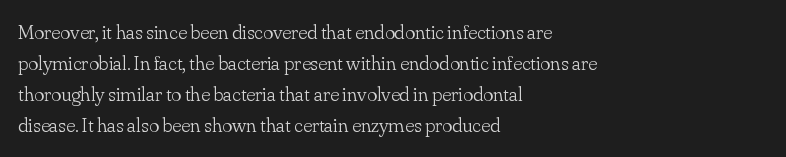
{"italic": "no", "bold": "no", "underline": "no", "align": "left", "line_spacing": "normal", "line_spacing_ratio": 1.48, "letter_spacing": "normal", "letter_spacing_em": 0.0, "glyph_px": 21}
